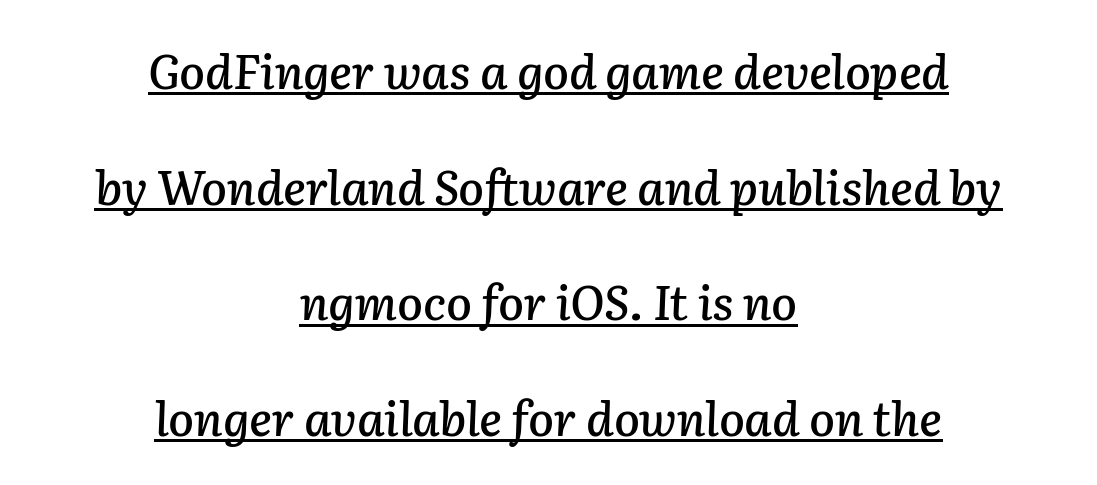
Is this a fixed-width face? No — the glyphs have proportional, varying widths. A centered setting, common on invitations and titles, is used for this passage. The line texture is even and compact thanks to regular tracking. A rule runs beneath these lines of type. The face used here has a pronounced slope to its letters. Honestly, the rows look like they've been pulled way apart.
